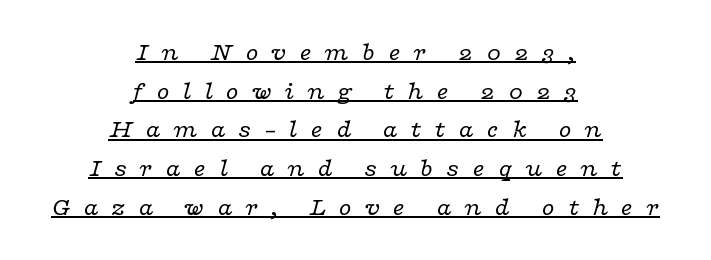
Q: Is the text bold? A: No.
Q: Is the text italic (slanted)? A: Yes, it leans right by about 16 degrees.
Q: Is the text underlined? A: Yes.
Q: How is the paragraph aligned? A: Centered.
Q: Is the spacing between letters normal or unusually wide? A: Unusually wide.
Q: Is the spacing between lines tight, normal or loose? A: Normal.
